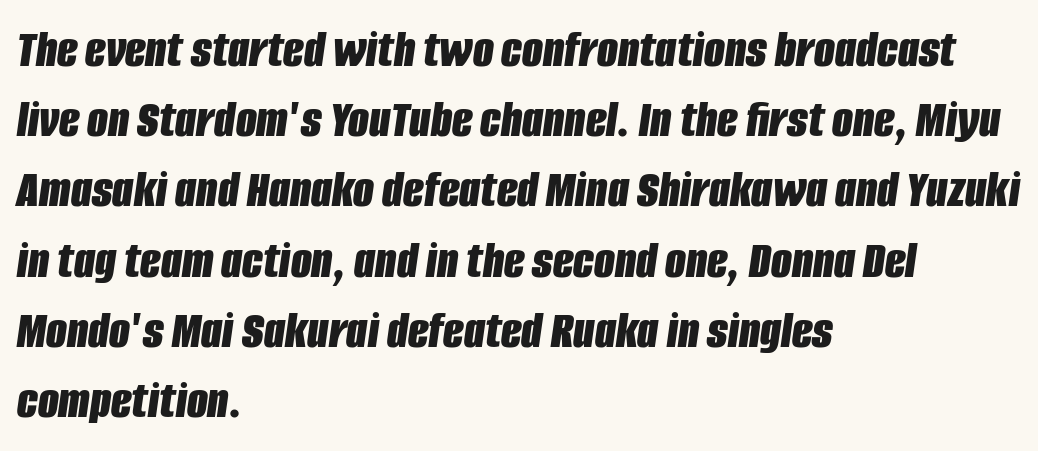
Q: Is the text bold? A: Yes.
Q: Is the text italic (slanted)? A: Yes, it leans right by about 8 degrees.
Q: Is the text underlined? A: No.
Q: How is the paragraph aligned? A: Left-aligned.
Q: Is the spacing between letters normal or unusually wide? A: Normal.
Q: Is the spacing between lines tight, normal or loose? A: Normal.
Q: Width (condensed, normal, or wide)? A: Condensed.
Q: Stroke contrast? A: Low.
Q: x-height? A: Large.
Q: Monospaced? A: No.
